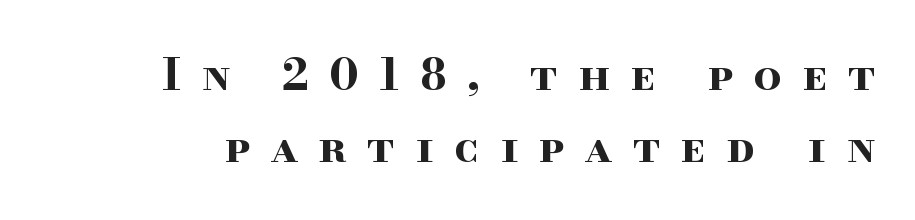
{"serif": "yes", "italic": "no", "bold": "yes", "weight": "bold", "width": "wide", "stroke_contrast": "high", "x_height": "small", "monospaced": "no", "underline": "no", "line_spacing": "normal", "line_spacing_ratio": 1.63, "letter_spacing": "wide", "letter_spacing_em": 0.46, "glyph_px": 44}
